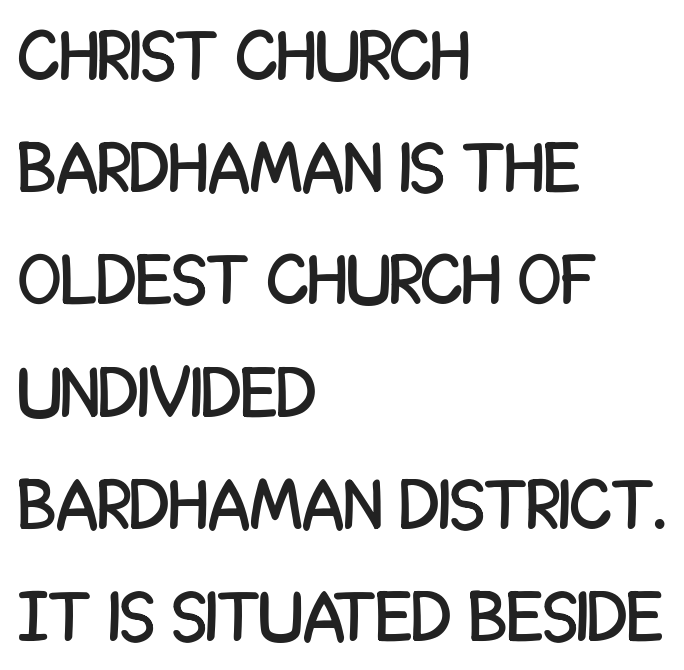
The image shows 71 px condensed sans-serif type, upright; set left-aligned, normal line spacing (1.58x), normal letter spacing, not underlined; low stroke contrast and a large x-height.
